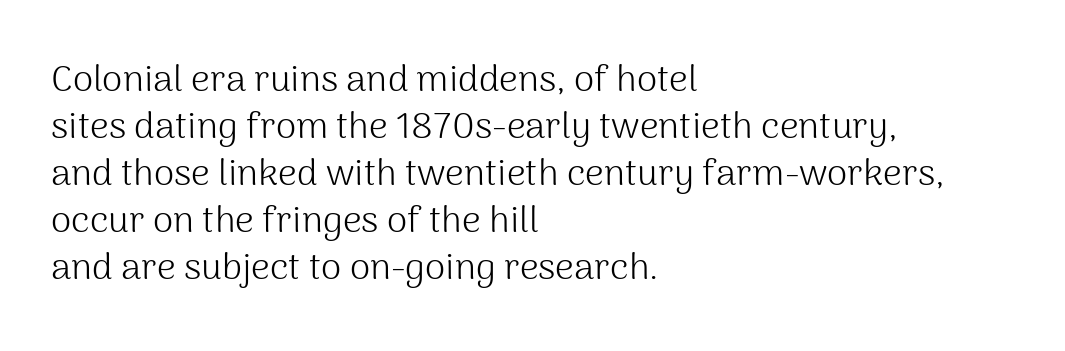
Do the letters lean? They stand straight. Whoever set this chose a conventional vertical rhythm. Spacing between characters is what you'd get straight out of the box. Is the block centered? No — it sits flush against the left margin.
